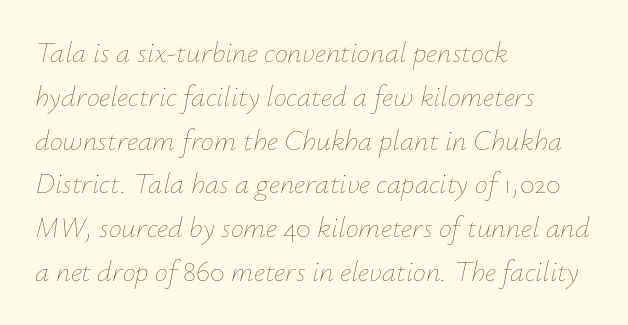
Q: Is the text bold? A: No.
Q: Is the text italic (slanted)? A: Yes, it leans right by about 12 degrees.
Q: Is the text underlined? A: No.
Q: How is the paragraph aligned? A: Left-aligned.
Q: Is the spacing between letters normal or unusually wide? A: Normal.
Q: Is the spacing between lines tight, normal or loose? A: Normal.
Q: Width (condensed, normal, or wide)? A: Normal.
Q: Stroke contrast? A: Low.
Q: x-height? A: Small.
Q: Monospaced? A: No.
